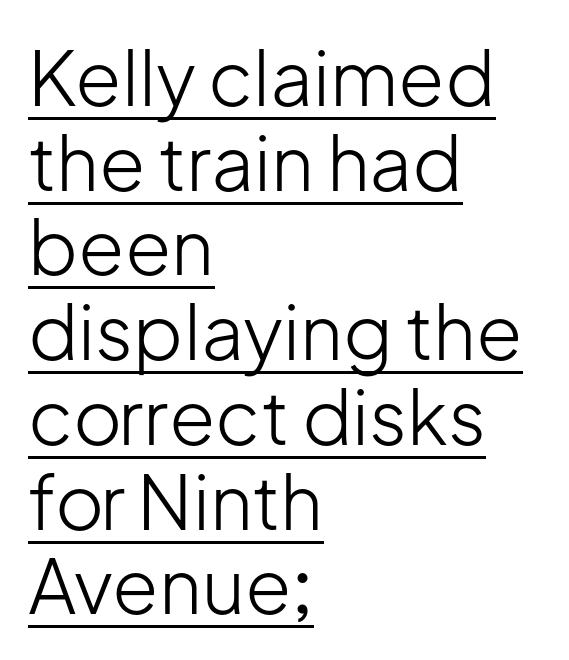
Q: Is the text bold? A: No.
Q: Is the text italic (slanted)? A: No, it is upright.
Q: Is the typeface a serif or a sans-serif typeface? A: Sans-serif.
Q: Is the text underlined? A: Yes.
Q: How is the paragraph aligned? A: Left-aligned.
Q: Is the spacing between letters normal or unusually wide? A: Normal.
Q: Is the spacing between lines tight, normal or loose? A: Tight.
Q: Width (condensed, normal, or wide)? A: Normal.
Q: Stroke contrast? A: Low.
Q: x-height? A: Medium.
Q: Monospaced? A: No.
